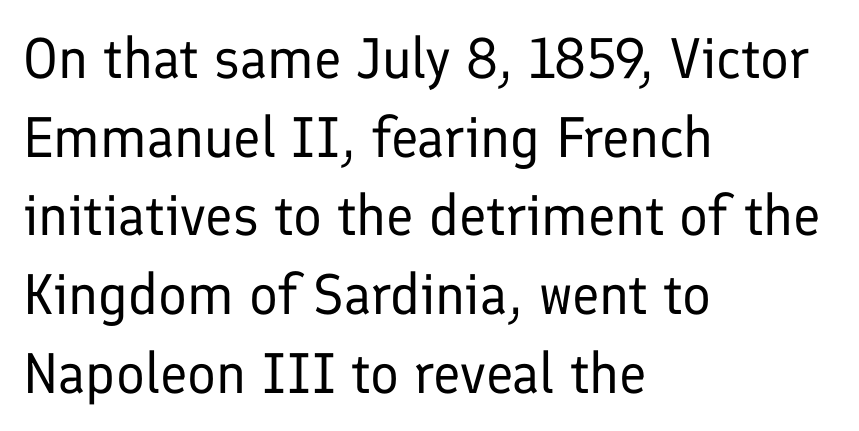
The image shows 57 px regular-weight sans-serif type, upright; set left-aligned, normal line spacing (1.38x), normal letter spacing, not underlined; low stroke contrast and a medium x-height.
